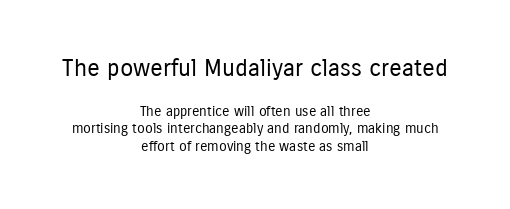
The image shows 24 px text type, upright; set centered, normal line spacing (1.27x), normal letter spacing, not underlined; the first (top) block is 1.71x larger.
